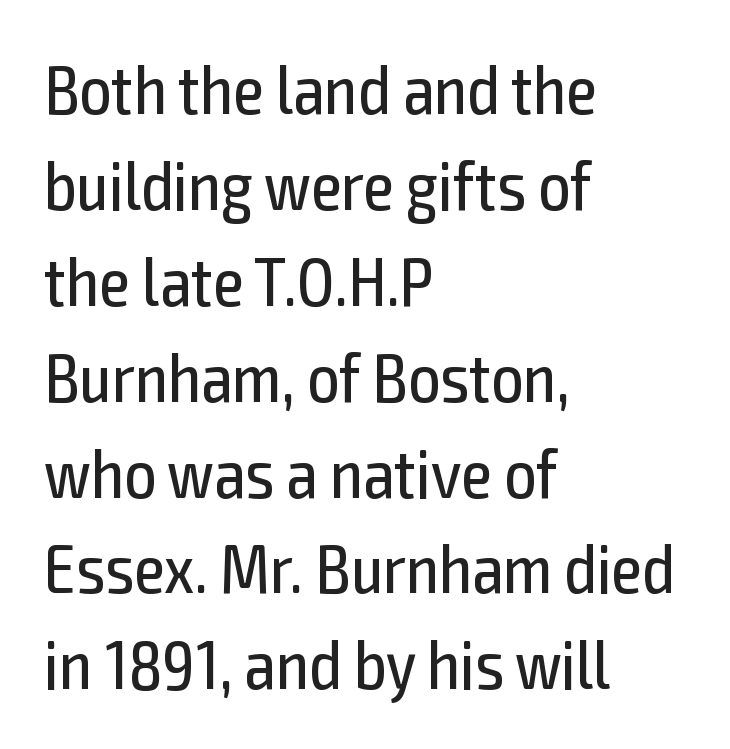
Bold? No — there's no thickening of the strokes. Lines of text with bare space underneath. The rendering uses natural spacing where letterforms have individual widths. Honestly, the row spacing looks completely unremarkable. These lines stack with their left ends in a neat column.
